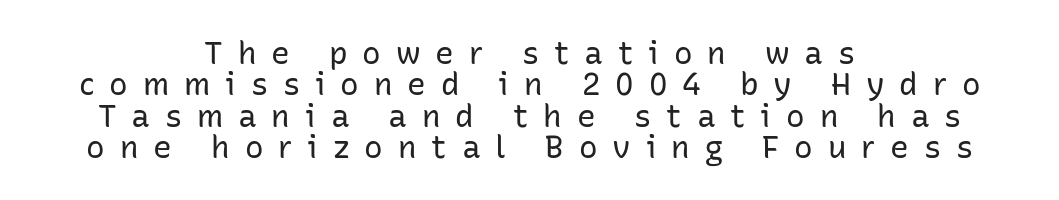
Q: Is the text bold? A: No.
Q: Is the text italic (slanted)? A: No, it is upright.
Q: Is the typeface a serif or a sans-serif typeface? A: Sans-serif.
Q: Is the text underlined? A: No.
Q: How is the paragraph aligned? A: Centered.
Q: Is the spacing between letters normal or unusually wide? A: Unusually wide.
Q: Is the spacing between lines tight, normal or loose? A: Tight.
Q: Width (condensed, normal, or wide)? A: Normal.
Q: Stroke contrast? A: Low.
Q: x-height? A: Medium.
Q: Monospaced? A: No.
